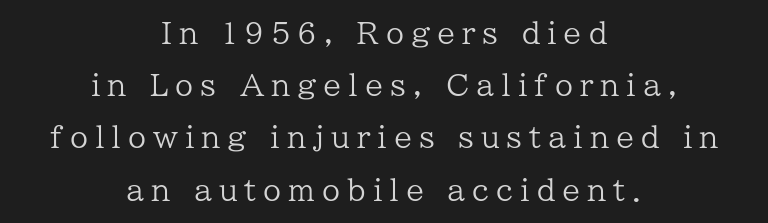
Q: Is the text bold? A: No.
Q: Is the text italic (slanted)? A: No, it is upright.
Q: Is the typeface a serif or a sans-serif typeface? A: Serif.
Q: Is the text underlined? A: No.
Q: How is the paragraph aligned? A: Centered.
Q: Is the spacing between letters normal or unusually wide? A: Unusually wide.
Q: Width (condensed, normal, or wide)? A: Normal.
Q: Stroke contrast? A: Low.
Q: x-height? A: Medium.
Q: Monospaced? A: No.
